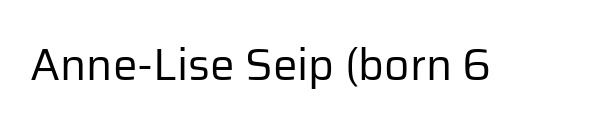
A roman cut, with each character standing at attention. Spacing between characters is what you'd get straight out of the box. A typesetter would call this proportional, since set widths differ per character. Check where the strokes stop: nothing finishes them off — pure sans.
